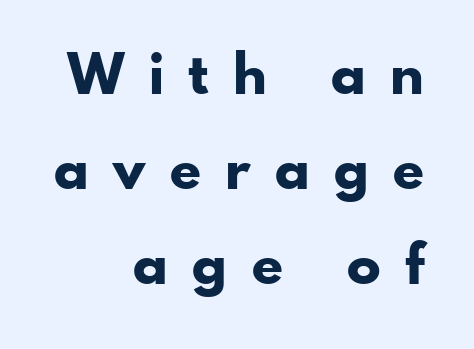
The image shows 56 px bold sans-serif type, upright; set right-aligned, normal line spacing (1.7x), unusually wide letter spacing (+0.44 em), not underlined; low stroke contrast and a small x-height.
